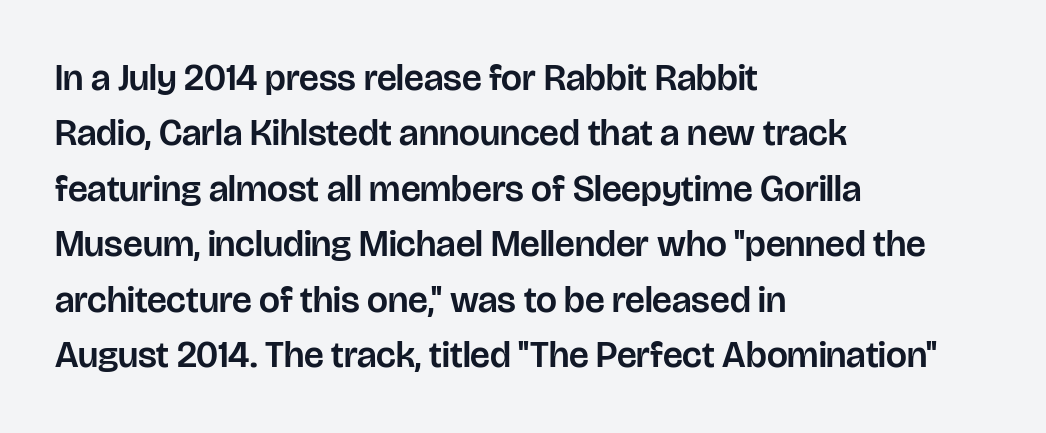
{"serif": "no", "italic": "no", "width": "normal", "stroke_contrast": "low", "x_height": "large", "monospaced": "no", "underline": "no", "align": "left", "line_spacing": "normal", "line_spacing_ratio": 1.5, "letter_spacing": "normal", "letter_spacing_em": 0.0, "glyph_px": 37}
